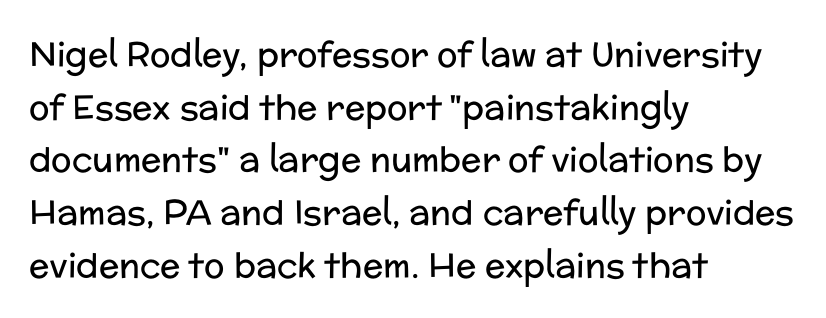
{"serif": "no", "italic": "no", "bold": "no", "weight": "regular", "width": "normal", "stroke_contrast": "low", "x_height": "medium", "monospaced": "no", "underline": "no", "align": "left", "line_spacing": "normal", "line_spacing_ratio": 1.55, "letter_spacing": "normal", "letter_spacing_em": 0.0, "glyph_px": 34}
